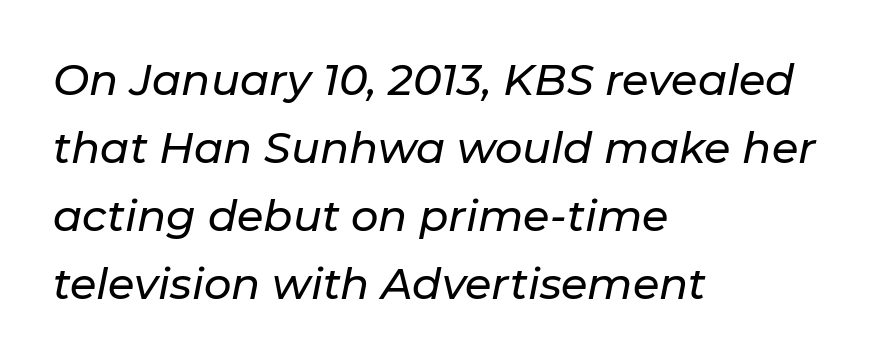
{"italic": "yes", "lean": "right", "slant_degrees": 11, "width": "normal", "stroke_contrast": "low", "x_height": "medium", "monospaced": "no", "underline": "no", "align": "left", "line_spacing": "normal", "line_spacing_ratio": 1.58, "letter_spacing": "normal", "letter_spacing_em": 0.0, "glyph_px": 43}
